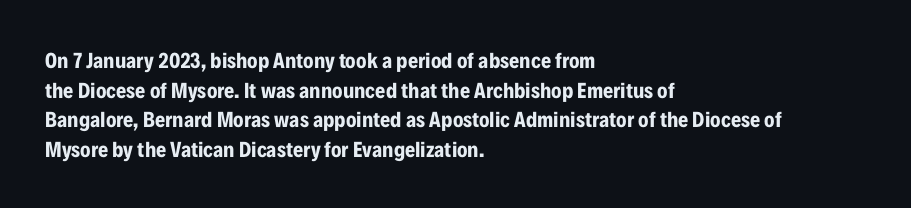
Caption: standard tracking, unaltered. Bold? Absolutely — the strokes are thick and heavy. Where is the straight margin? On the left. The line-height multiplier appears to be the usual default. Underlining? Definitely not there. Upright lettering throughout.
